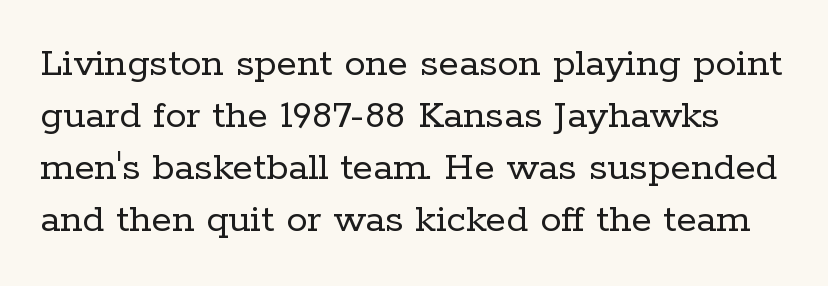
{"serif": "yes", "italic": "no", "bold": "no", "weight": "regular", "width": "normal", "stroke_contrast": "low", "x_height": "medium", "monospaced": "no", "underline": "no", "line_spacing_ratio": 1.24, "letter_spacing": "normal", "letter_spacing_em": 0.0, "glyph_px": 42}
